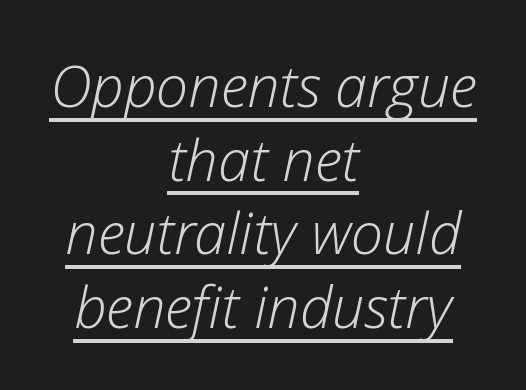
{"italic": "yes", "lean": "right", "slant_degrees": 12, "bold": "no", "weight": "light", "width": "normal", "stroke_contrast": "low", "x_height": "medium", "monospaced": "no", "underline": "yes", "align": "center", "line_spacing": "normal", "line_spacing_ratio": 1.27, "letter_spacing": "normal", "letter_spacing_em": 0.0, "glyph_px": 58}
